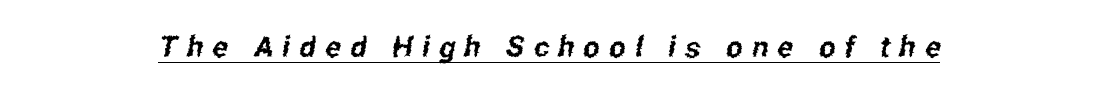
The image shows 29 px condensed sans-serif type; set unusually wide letter spacing (+0.32 em), underlined; low stroke contrast and a medium x-height.
